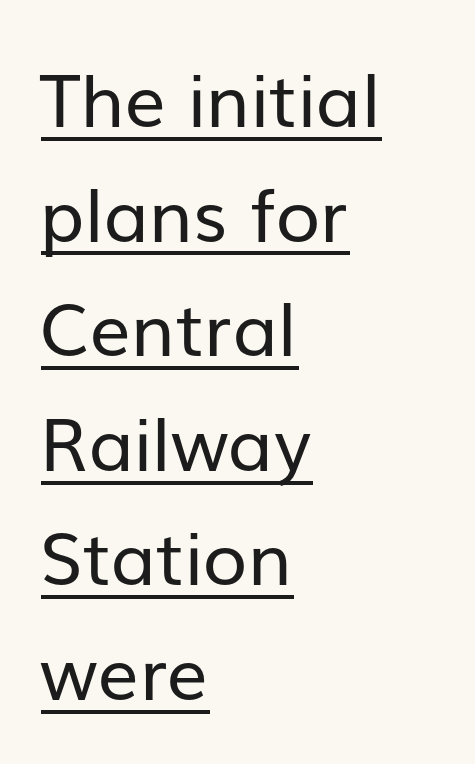
Q: Is the text bold? A: No.
Q: Is the text italic (slanted)? A: No, it is upright.
Q: Is the typeface a serif or a sans-serif typeface? A: Sans-serif.
Q: Is the text underlined? A: Yes.
Q: How is the paragraph aligned? A: Left-aligned.
Q: Is the spacing between letters normal or unusually wide? A: Normal.
Q: Is the spacing between lines tight, normal or loose? A: Normal.
Q: Width (condensed, normal, or wide)? A: Normal.
Q: Stroke contrast? A: Low.
Q: x-height? A: Medium.
Q: Monospaced? A: No.
